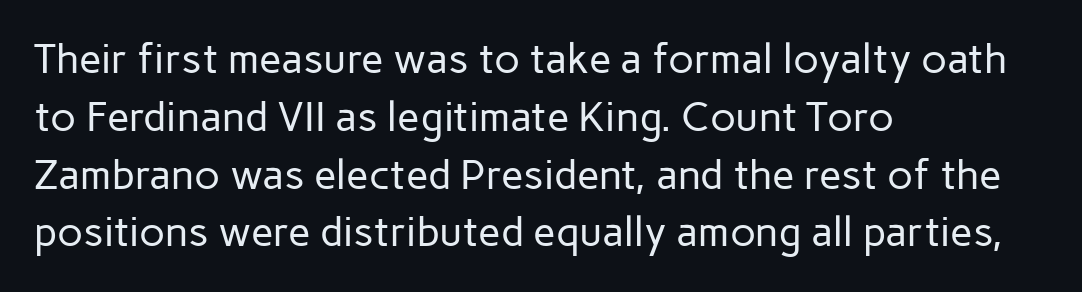
Does extra space separate the letters? No, they use regular spacing. Typographically, this falls in the sans-serif category. The compositor pushed each line to the left boundary. Upright lettering throughout. Compared with a typical body face, this is equally light or lighter still.
